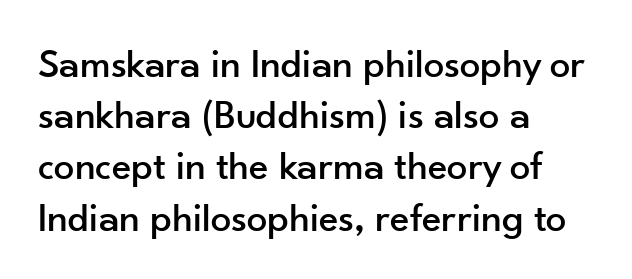
How would I describe the line gaps? Plain and ordinary. Caption: standard tracking, unaltered. Honestly, there is no underline to notice here at all. This rendering uses left alignment, leaving the right contour irregular.
